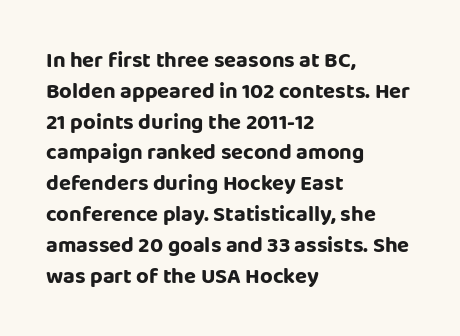
The image shows 22 px text type, upright; set left-aligned, normal line spacing (1.4x), normal letter spacing, not underlined.
